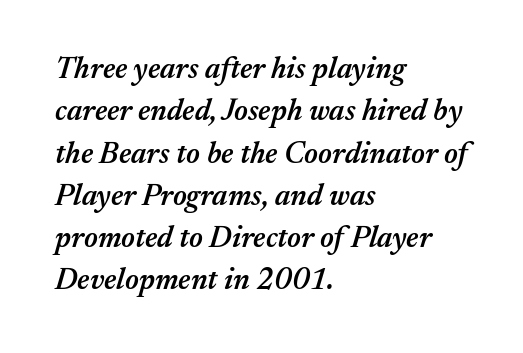
{"italic": "yes", "lean": "right", "slant_degrees": 17, "bold": "semi", "weight": "semibold", "width": "normal", "stroke_contrast": "medium", "x_height": "medium", "monospaced": "no", "underline": "no", "align": "left", "line_spacing": "normal", "line_spacing_ratio": 1.41, "letter_spacing": "normal", "letter_spacing_em": 0.0, "glyph_px": 30}
